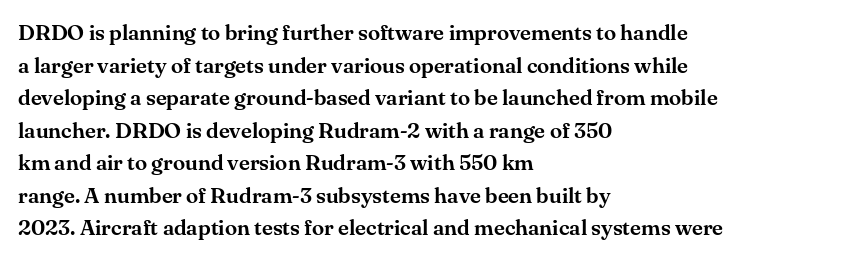
The string is rendered with underlining switched off. Successive baselines arrive at the customary interval. The paragraph shown leans on its left margin. Do the letters lean? They stand straight. The passage shown has conventional tracking throughout.
